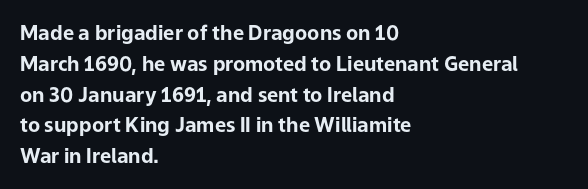
{"italic": "no", "bold": "yes", "underline": "no", "align": "left", "line_spacing": "normal", "line_spacing_ratio": 1.54, "letter_spacing": "normal", "letter_spacing_em": 0.0, "glyph_px": 20}
